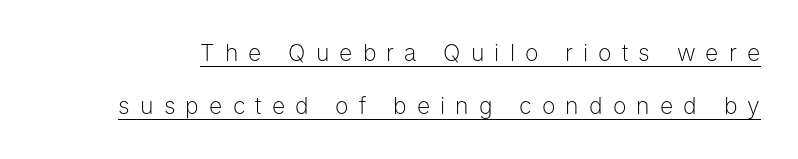
{"italic": "no", "bold": "no", "underline": "yes", "line_spacing": "loose", "line_spacing_ratio": 2.31, "letter_spacing": "wide", "letter_spacing_em": 0.44, "glyph_px": 23}
